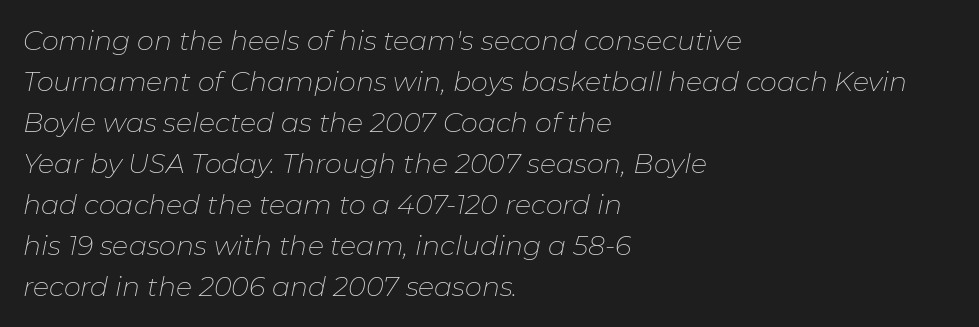
A light-to-regular cut is what we see here. Observe the lean: these are italic letterforms. Successive baselines arrive at the customary interval. Does extra space separate the letters? No, they use regular spacing. The ragged edge is on the right, which tells us the setting is flush left.
